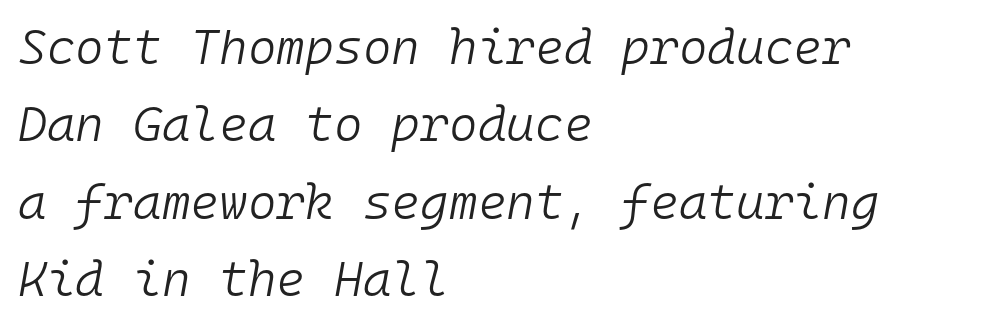
A typesetter would call this leading conventional body-copy spacing. Reading down the block, your eye returns to a fixed left position each line. What stands out about the letter spacing? Nothing — it is the standard amount. Is the type heavy? It reads as light-to-regular instead. Underlining? Definitely not there.
